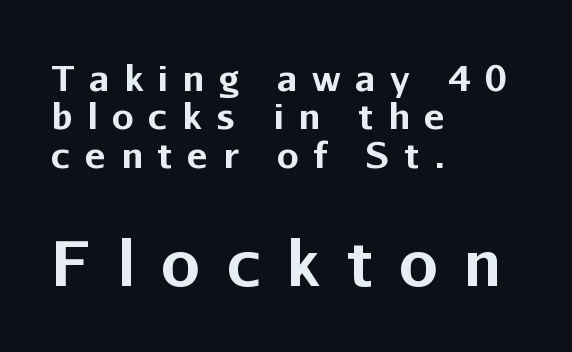
Q: Is the text bold? A: Yes.
Q: Is the text italic (slanted)? A: No, it is upright.
Q: Is the typeface a serif or a sans-serif typeface? A: Sans-serif.
Q: Is the text underlined? A: No.
Q: How is the paragraph aligned? A: Left-aligned.
Q: Is the spacing between letters normal or unusually wide? A: Unusually wide.
Q: Is the spacing between lines tight, normal or loose? A: Tight.
Q: Which block of text is set in a larger size, the first (top) or the second (bottom)? A: The second (bottom) one.
Q: Width (condensed, normal, or wide)? A: Normal.
Q: Stroke contrast? A: Low.
Q: x-height? A: Medium.
Q: Monospaced? A: No.
